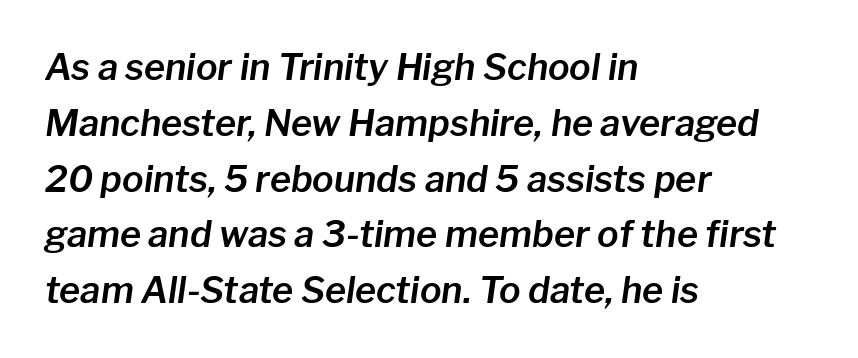
The passage shown is not underscored anywhere. The rows are spaced the way most documents space them. It's the slanting kind of type. Compared with typical body copy, the letter spacing here is the same.
